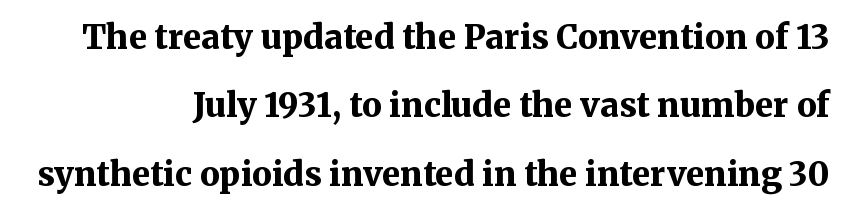
Q: Is the text bold? A: Yes.
Q: Is the text italic (slanted)? A: No, it is upright.
Q: Is the typeface a serif or a sans-serif typeface? A: Serif.
Q: Is the text underlined? A: No.
Q: How is the paragraph aligned? A: Right-aligned.
Q: Is the spacing between letters normal or unusually wide? A: Normal.
Q: Is the spacing between lines tight, normal or loose? A: Loose.
Q: Width (condensed, normal, or wide)? A: Normal.
Q: Stroke contrast? A: Medium.
Q: x-height? A: Medium.
Q: Monospaced? A: No.
